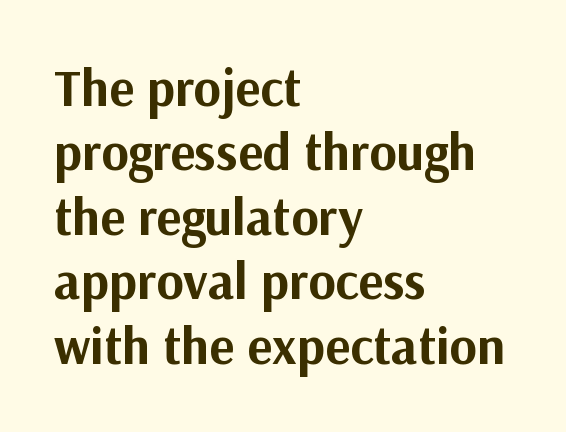
These lines are rendered in a variable-pitch font. Each word holds together tightly as a unit, with standard inter-letter gaps. Serif or sans? Sans — the stroke terminals are bare. This sample uses an upright cut, with every glyph sitting square on the baseline. The rag falls on the right side of this text block.
